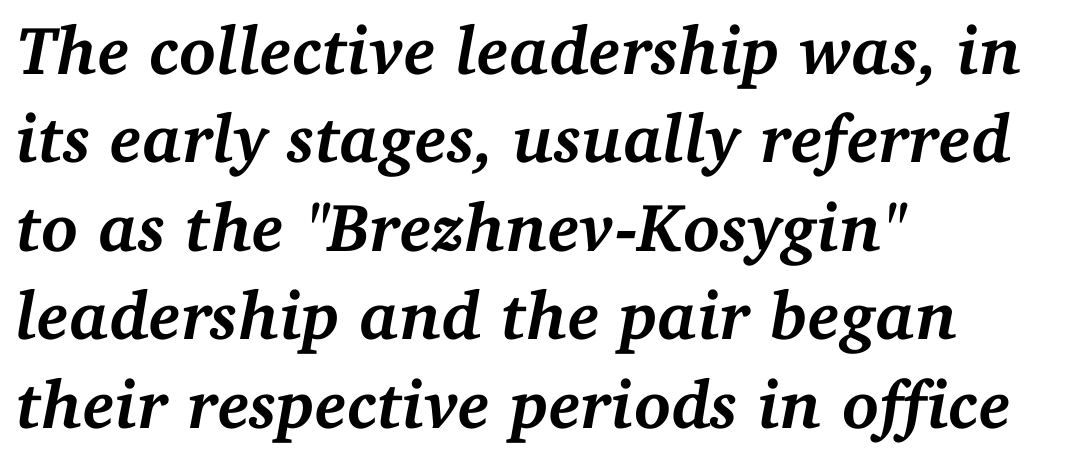
{"serif": "yes", "italic": "yes", "lean": "right", "slant_degrees": 11, "bold": "yes", "weight": "semibold", "width": "normal", "stroke_contrast": "medium", "x_height": "medium", "monospaced": "no", "underline": "no", "align": "left", "line_spacing": "normal", "line_spacing_ratio": 1.3, "letter_spacing": "normal", "letter_spacing_em": 0.0, "glyph_px": 68}
